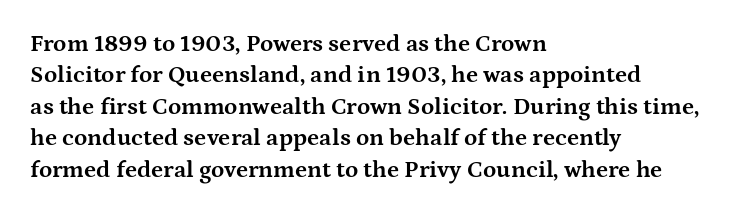
The image shows 24 px bold type, upright; set left-aligned, normal line spacing (1.31x), normal letter spacing, not underlined.
